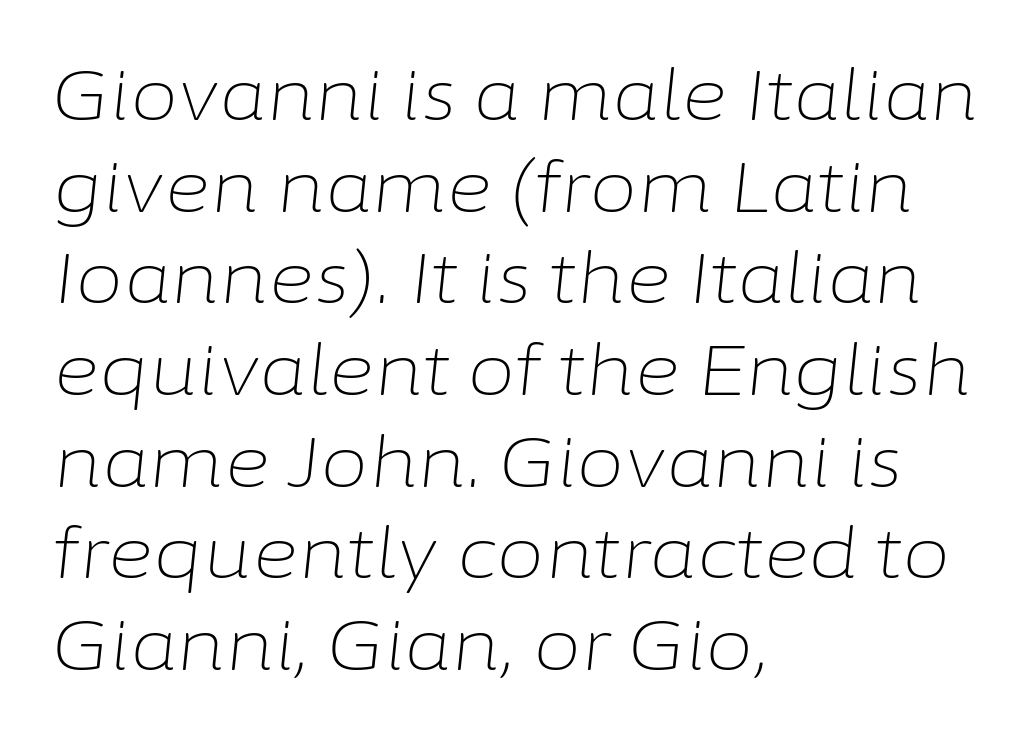
The image shows 70 px light type, italic (leaning right); set left-aligned, normal line spacing (1.31x), normal letter spacing, not underlined; low stroke contrast and a medium x-height.
